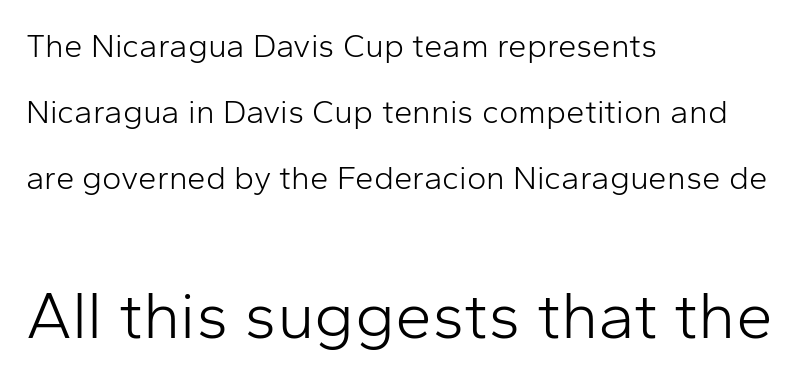
You could not count columns in this text — the font is proportionally spaced. Do the letters lean? They stand straight. No word sits above an underline. Between these two stacked blocks, the lower one wins on size. Does the type have serifs? No, each stem ends abruptly.
